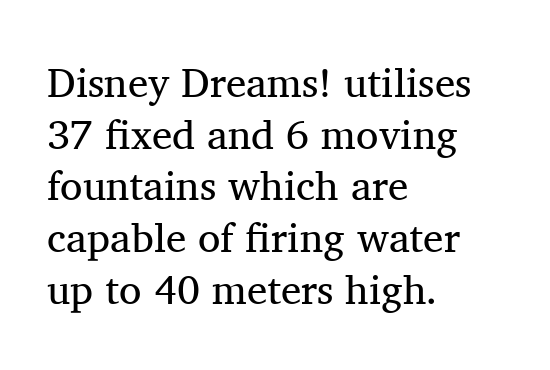
Q: Is the text bold? A: No.
Q: Is the text italic (slanted)? A: No, it is upright.
Q: Is the typeface a serif or a sans-serif typeface? A: Serif.
Q: Is the text underlined? A: No.
Q: How is the paragraph aligned? A: Left-aligned.
Q: Is the spacing between letters normal or unusually wide? A: Normal.
Q: Is the spacing between lines tight, normal or loose? A: Normal.
Q: Width (condensed, normal, or wide)? A: Normal.
Q: Stroke contrast? A: Medium.
Q: x-height? A: Medium.
Q: Monospaced? A: No.
